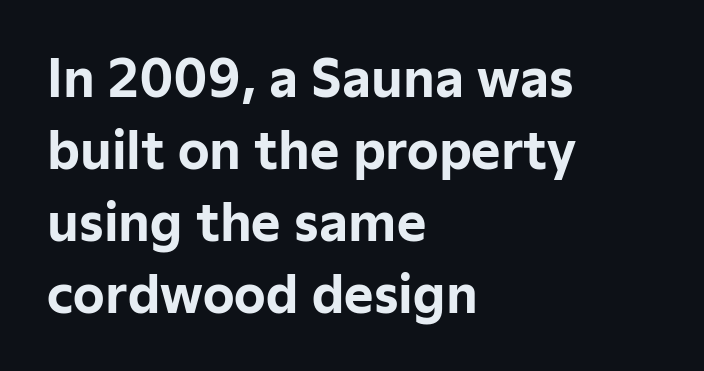
Note the varied advance widths — an 'i' is clearly narrower than an 'm'. Note: no serifs on the glyphs. These lines carry a lot of weight — the face is fully bold. Baseline-to-baseline distance is the conventional proportion of letter height. In terms of letterspacing, this is plain default setting. A typesetter would mark this as roman, not italic.
